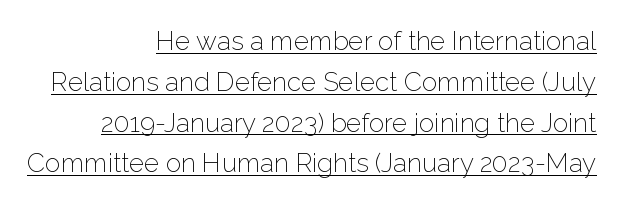
The image shows 26 px text type, upright; set right-aligned, normal line spacing (1.57x), normal letter spacing, underlined.
